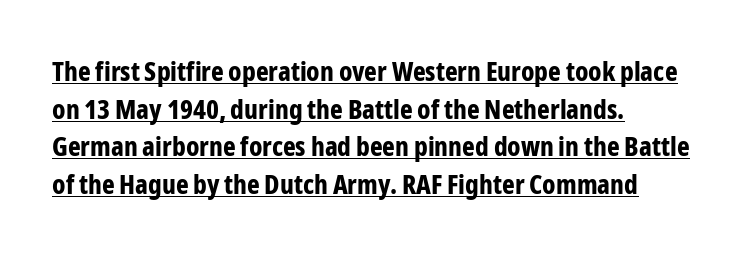
{"italic": "no", "bold": "yes", "underline": "yes", "align": "left", "line_spacing": "normal", "line_spacing_ratio": 1.39, "letter_spacing": "normal", "letter_spacing_em": 0.0, "glyph_px": 27}
